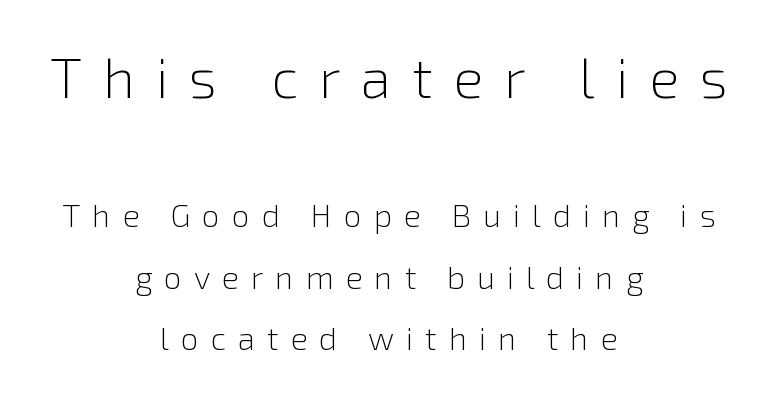
The image shows 56 px light sans-serif type, upright; set centered, loose line spacing (1.93x), unusually wide letter spacing (+0.37 em), not underlined; the first (top) block is 1.75x larger; low stroke contrast and a medium x-height.
